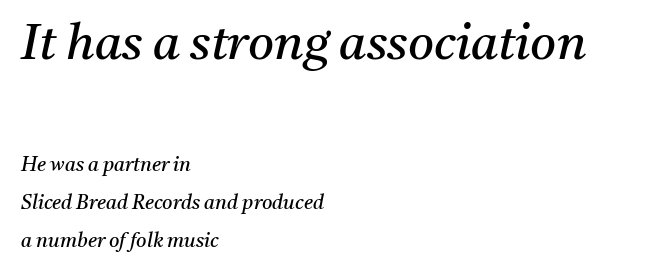
The image shows 50 px regular-weight serif type, italic (leaning right); set left-aligned, line spacing 1.89x, normal letter spacing, not underlined; the first (top) block is 2.5x larger; medium stroke contrast and a medium x-height.
